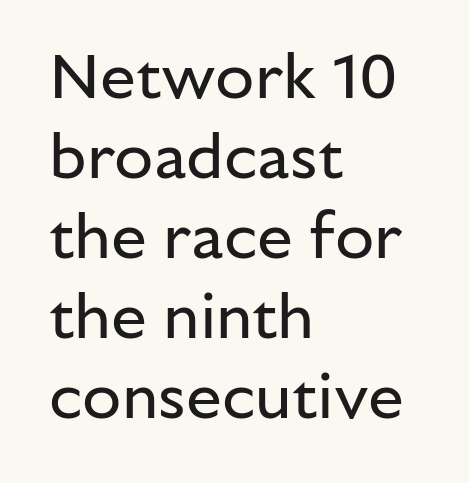
{"serif": "no", "italic": "no", "bold": "no", "weight": "regular", "width": "normal", "stroke_contrast": "low", "x_height": "medium", "monospaced": "no", "underline": "no", "align": "left", "line_spacing": "normal", "line_spacing_ratio": 1.25, "letter_spacing": "normal", "letter_spacing_em": 0.0, "glyph_px": 64}
